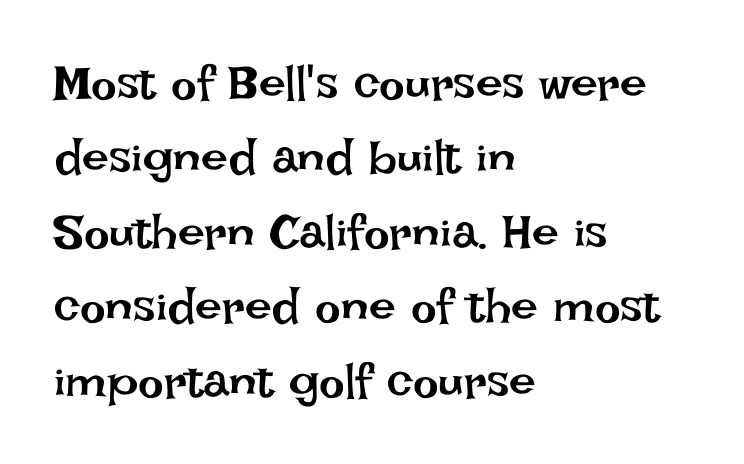
Q: Is the text bold? A: No.
Q: Is the text italic (slanted)? A: No, it is upright.
Q: Is the text underlined? A: No.
Q: How is the paragraph aligned? A: Left-aligned.
Q: Is the spacing between letters normal or unusually wide? A: Normal.
Q: Is the spacing between lines tight, normal or loose? A: Normal.
Q: Width (condensed, normal, or wide)? A: Normal.
Q: Stroke contrast? A: Low.
Q: x-height? A: Large.
Q: Monospaced? A: No.
